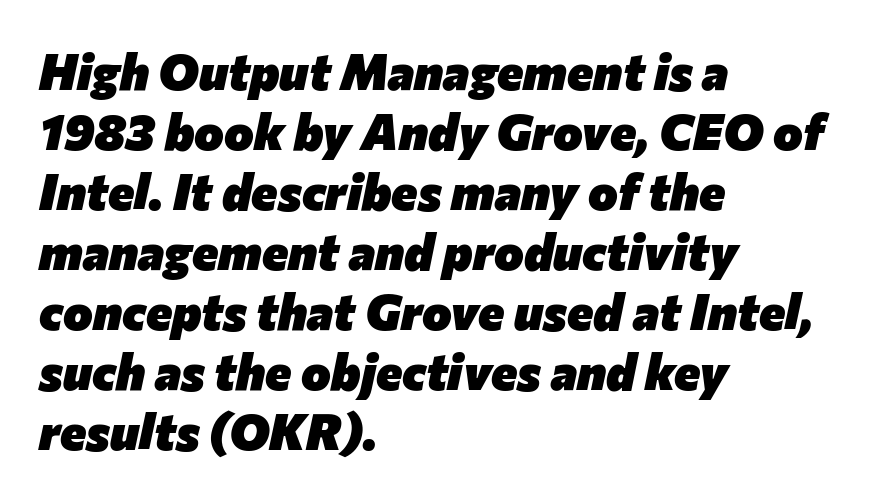
A typesetter would call this proportional, since set widths differ per character. An italicized treatment has been applied to the whole sample. Quick note: underline off. Its strokes are broad and dark, the hallmark of bold type. What stands out about the letter spacing? Nothing — it is the standard amount.
